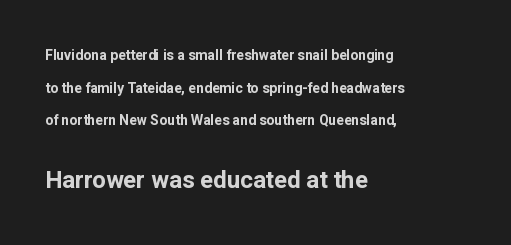
Q: Is the text bold? A: Yes.
Q: Is the text italic (slanted)? A: No, it is upright.
Q: Is the text underlined? A: No.
Q: How is the paragraph aligned? A: Left-aligned.
Q: Is the spacing between letters normal or unusually wide? A: Normal.
Q: Is the spacing between lines tight, normal or loose? A: Loose.
Q: Which block of text is set in a larger size, the first (top) or the second (bottom)? A: The second (bottom) one.
